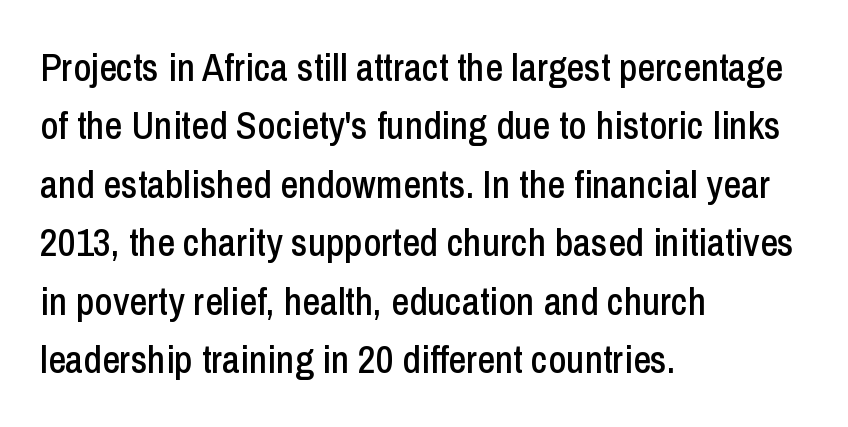
Q: Is the text italic (slanted)? A: No, it is upright.
Q: Is the typeface a serif or a sans-serif typeface? A: Sans-serif.
Q: Is the text underlined? A: No.
Q: How is the paragraph aligned? A: Left-aligned.
Q: Is the spacing between letters normal or unusually wide? A: Normal.
Q: Is the spacing between lines tight, normal or loose? A: Normal.
Q: Width (condensed, normal, or wide)? A: Condensed.
Q: Stroke contrast? A: Low.
Q: x-height? A: Medium.
Q: Monospaced? A: No.
